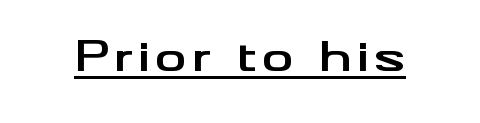
Q: Is the text bold? A: Yes.
Q: Is the text italic (slanted)? A: No, it is upright.
Q: Is the typeface a serif or a sans-serif typeface? A: Sans-serif.
Q: Is the text underlined? A: Yes.
Q: Width (condensed, normal, or wide)? A: Wide.
Q: Stroke contrast? A: Medium.
Q: x-height? A: Small.
Q: Monospaced? A: No.
